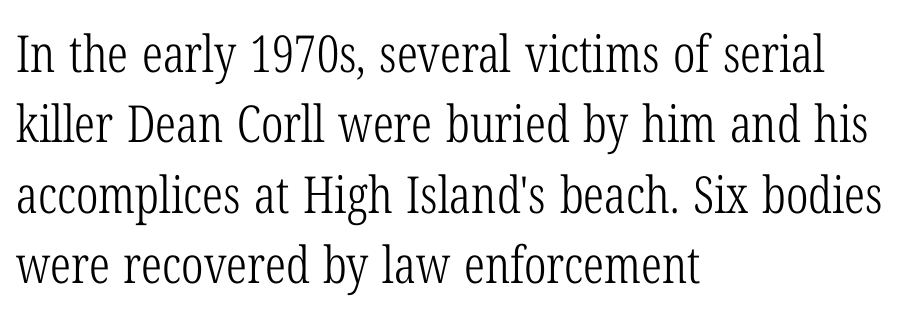
Q: Is the text bold? A: No.
Q: Is the text italic (slanted)? A: No, it is upright.
Q: Is the typeface a serif or a sans-serif typeface? A: Serif.
Q: Is the text underlined? A: No.
Q: How is the paragraph aligned? A: Left-aligned.
Q: Is the spacing between letters normal or unusually wide? A: Normal.
Q: Is the spacing between lines tight, normal or loose? A: Normal.
Q: Width (condensed, normal, or wide)? A: Condensed.
Q: Stroke contrast? A: Low.
Q: x-height? A: Medium.
Q: Monospaced? A: No.
